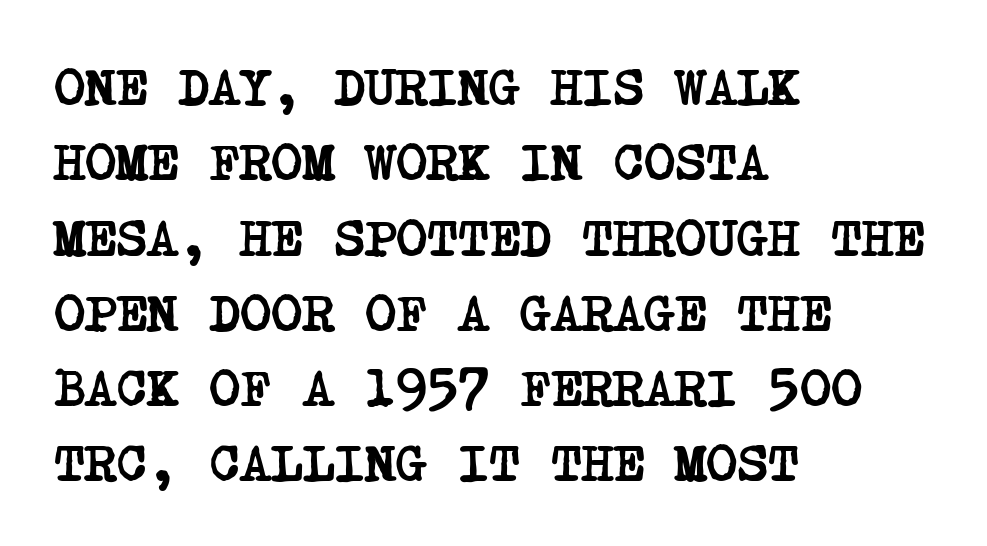
The image shows 53 px semibold, condensed serif type; set left-aligned, normal line spacing (1.42x), normal letter spacing, not underlined; low stroke contrast and a large x-height.
